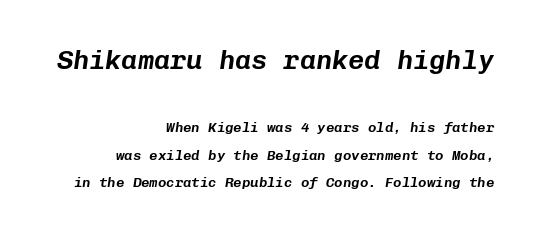
The image shows 27 px text type, italic (leaning right); set right-aligned, loose line spacing (1.98x), normal letter spacing, not underlined; the first (top) block is 1.93x larger.
